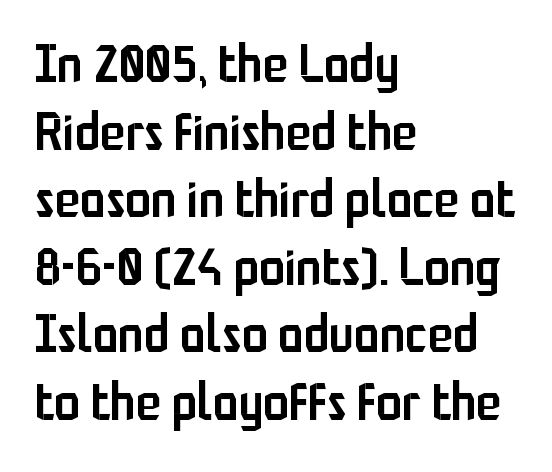
The space directly below the letters is spotless. Caption: multi-line text, flush left, ragged right. Every stem runs plumb, perpendicular to the baseline. In terms of letterspacing, this is plain default setting. As a designer I'd log this as weight 600, semibold. Whoever set this chose a conventional vertical rhythm.
